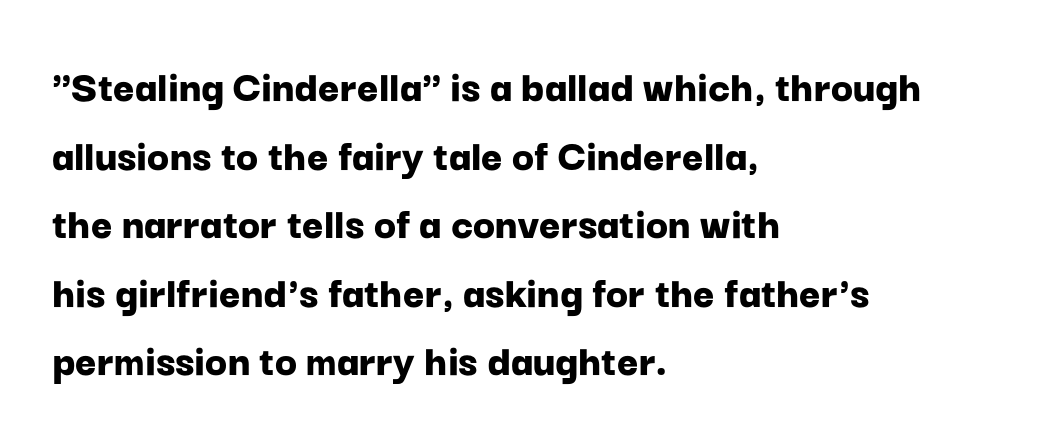
The image shows 46 px bold sans-serif type, upright; set left-aligned, normal line spacing (1.49x), normal letter spacing, not underlined; low stroke contrast and a medium x-height.
